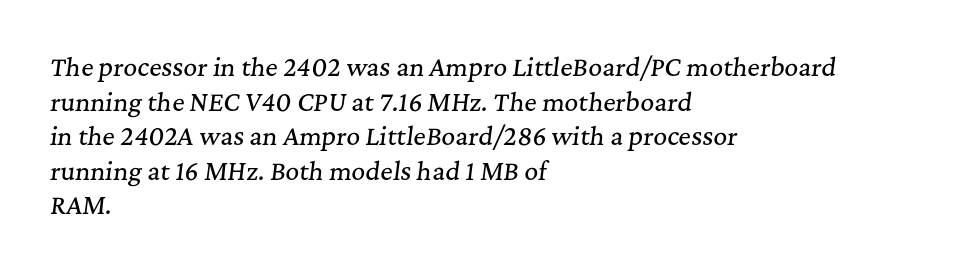
Q: Is the text italic (slanted)? A: Yes, it leans right by about 7 degrees.
Q: Is the text underlined? A: No.
Q: How is the paragraph aligned? A: Left-aligned.
Q: Is the spacing between letters normal or unusually wide? A: Normal.
Q: Is the spacing between lines tight, normal or loose? A: Normal.
